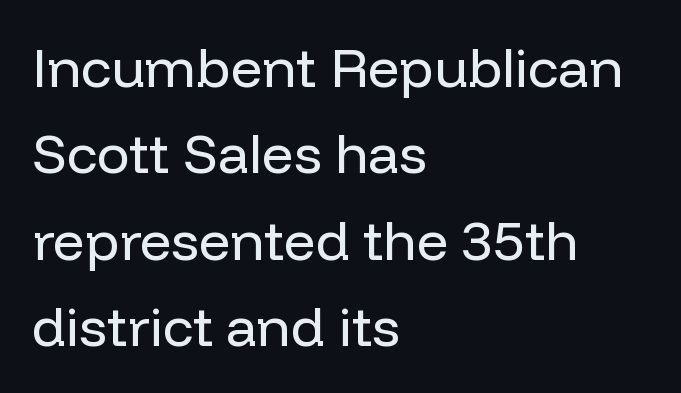
The image shows 55 px regular-weight sans-serif type, upright; set left-aligned, normal line spacing (1.57x), normal letter spacing, not underlined; low stroke contrast and a medium x-height.
